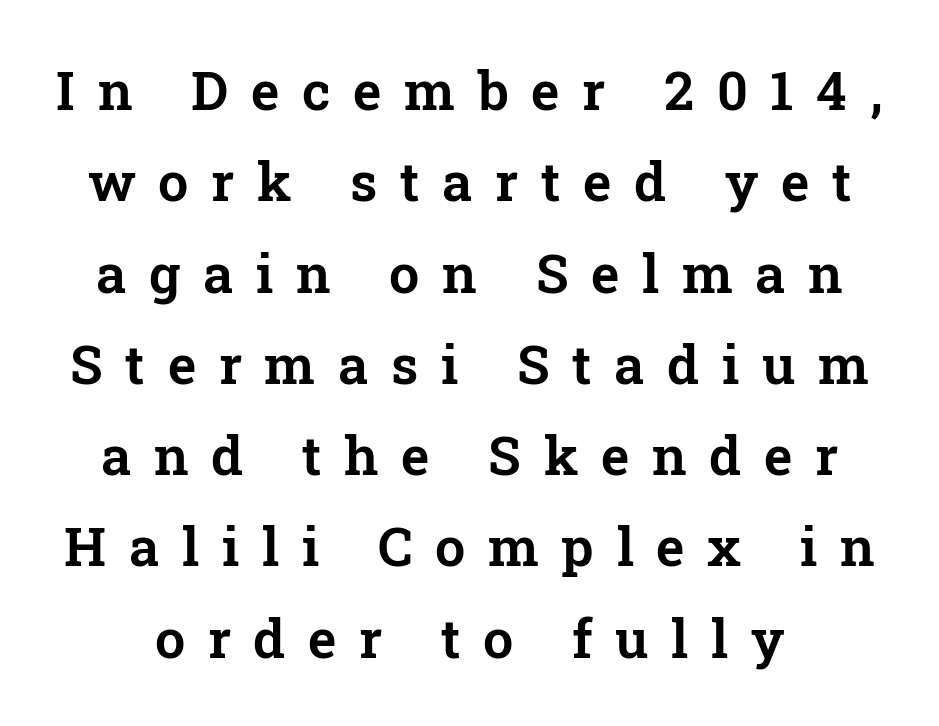
The gaps between neighbouring characters are conspicuously large. The lines sit at an ordinary, default distance from one another. Regarding serifs, this sample has them. Think of a printed novel: that variable character pitch is what you see here. No italicization has been applied; the sample stays upright.
